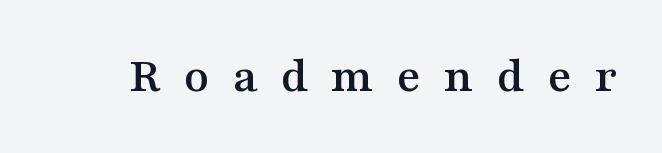
The image shows 51 px wide serif type, upright; set unusually wide letter spacing (+0.45 em), not underlined; medium stroke contrast and a medium x-height.
